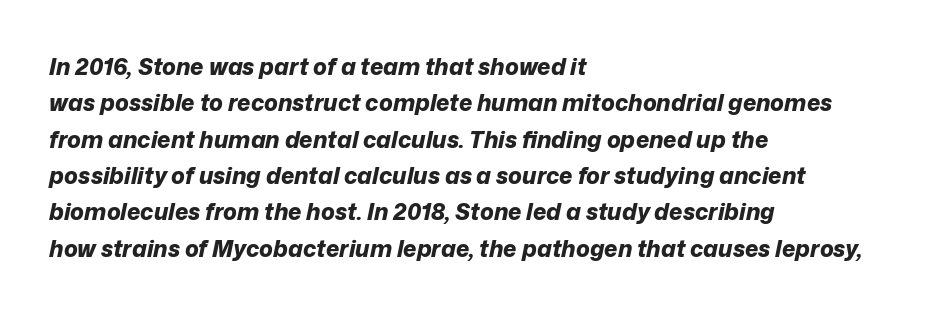
There's an unmistakable incline to the writing here. The block of text has a typical density, with ordinary space between rows. Visually the block forms a straight wall on the left and a jagged coastline on the right. Check the space under the baseline: it is left empty. These words are printed bold, with thick strokes throughout.
